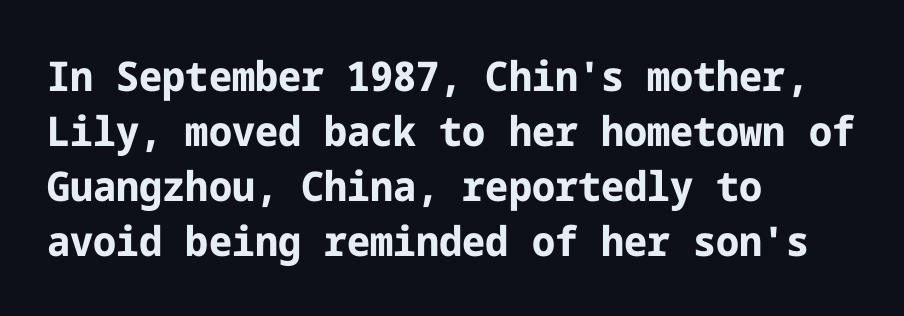
The image shows 41 px bold sans-serif type, upright; set left-aligned, normal line spacing (1.34x), normal letter spacing, not underlined; low stroke contrast and a medium x-height.
